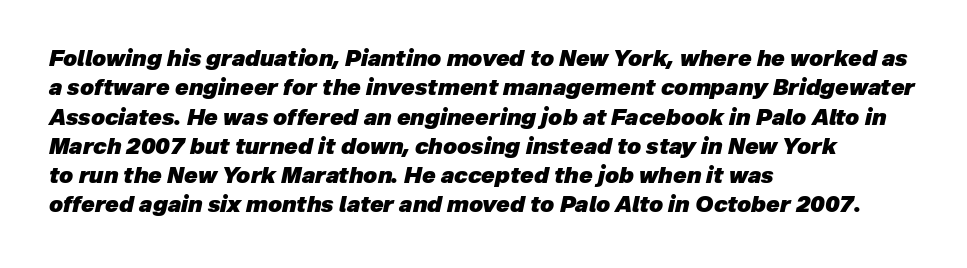
{"italic": "yes", "lean": "right", "slant_degrees": 12, "bold": "yes", "underline": "no", "align": "left", "line_spacing": "normal", "line_spacing_ratio": 1.33, "letter_spacing": "normal", "letter_spacing_em": 0.0, "glyph_px": 22}
